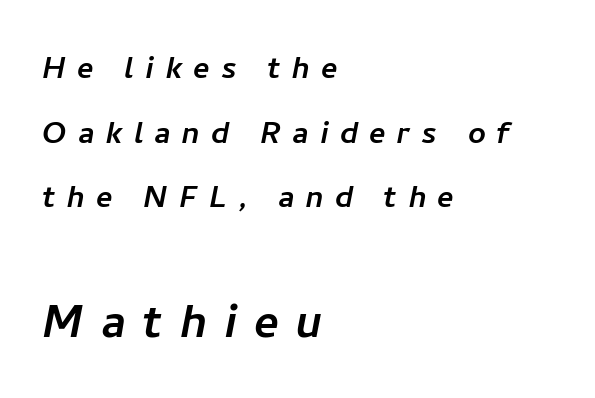
Short note: letters widely spaced. Note: smaller setting up top, larger setting below. Quick note: underline off. Does the copy run flush right? No — it runs flush left. Grotesque or geometric, the face here clearly has no serifs.
